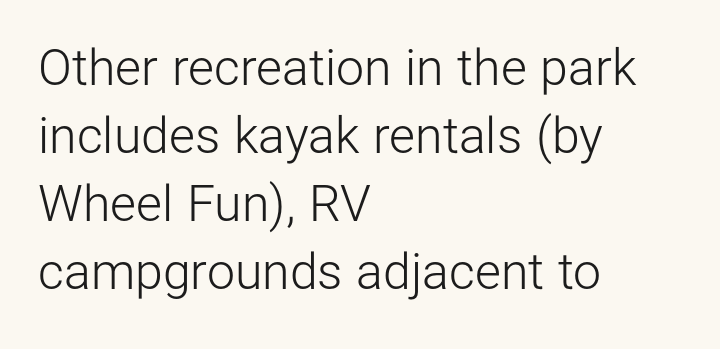
Successive baselines arrive at the customary interval. Proportional: the letters do not fall into vertical columns. The paragraph shown leans on its left margin. Ordinary non-slanted type is in use. Stems and bowls with no extra thickness — not bold. Honestly, there is no underline to notice here at all.
